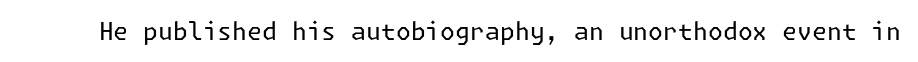
{"italic": "no", "bold": "no", "underline": "no", "letter_spacing": "normal", "letter_spacing_em": 0.0, "glyph_px": 24}
